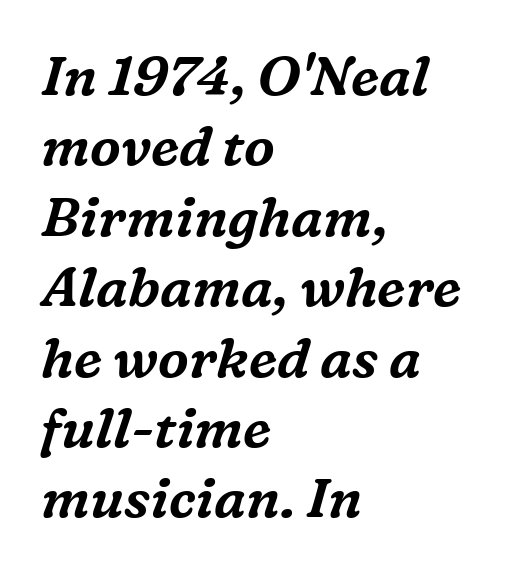
Glyph-to-glyph distance matches everyday printed text. The letters are slanted; this is an italic face. Old-style or modern, the face here clearly has serifs. Reading down the block, your eye returns to a fixed left position each line. Horizontal bands of white between lines are of average thickness.
